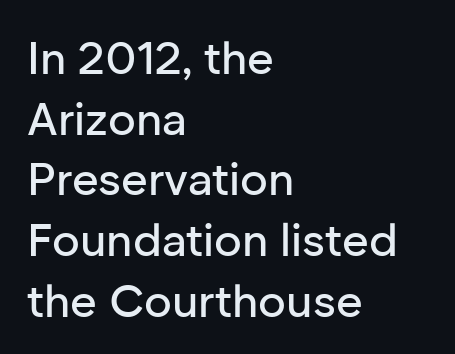
{"serif": "no", "italic": "no", "width": "normal", "stroke_contrast": "low", "x_height": "medium", "monospaced": "no", "underline": "no", "align": "left", "line_spacing": "normal", "line_spacing_ratio": 1.32, "letter_spacing": "normal", "letter_spacing_em": 0.0, "glyph_px": 46}
